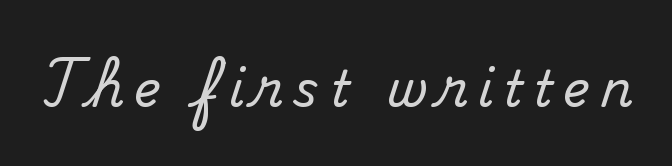
Has an underline been added? It has not. Check where the strokes stop: tiny serifs finish them off. Varying glyph widths throughout — classic text-font behaviour. Letter spacing: wide.
